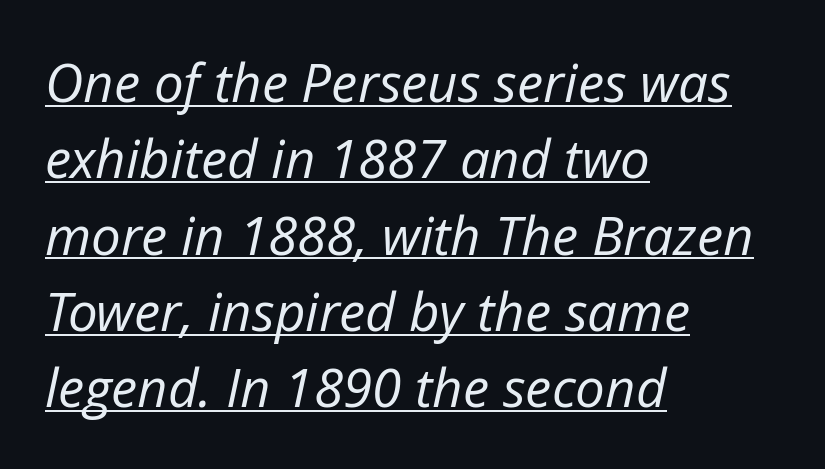
The image shows 53 px regular-weight type, italic (leaning right); set left-aligned, normal line spacing (1.44x), normal letter spacing, underlined; low stroke contrast and a medium x-height.
